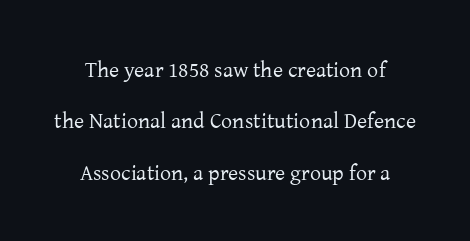
Style check: upright. The letters sit at their default tracking, neither squeezed nor spread. Only glyphs here, with clear space below each row. No extra ink here — the face is not bold.
